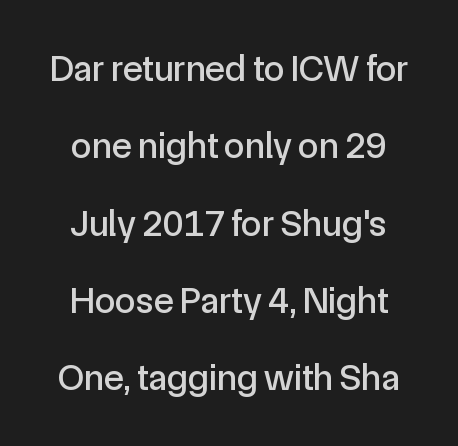
The rendering keeps characters at their native spacing. Line spacing here is loose. Are there feet on the stems? There aren't — it's a sans. A typesetter would call this proportional, since set widths differ per character. Lines of text with bare space underneath.
